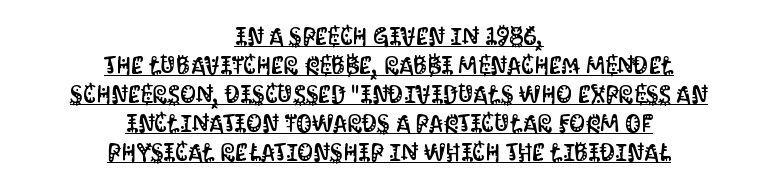
{"italic": "no", "underline": "yes", "align": "center", "line_spacing_ratio": 1.16, "letter_spacing": "normal", "letter_spacing_em": 0.0, "glyph_px": 25}
